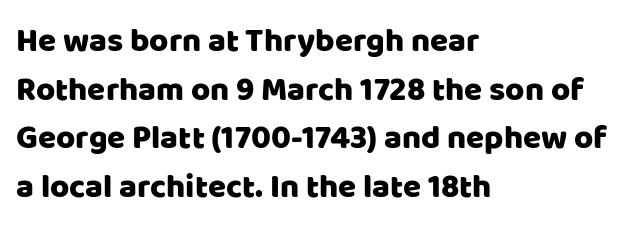
{"serif": "no", "italic": "no", "width": "normal", "stroke_contrast": "low", "x_height": "large", "monospaced": "no", "underline": "no", "align": "left", "line_spacing": "normal", "line_spacing_ratio": 1.47, "letter_spacing": "normal", "letter_spacing_em": 0.0, "glyph_px": 33}
